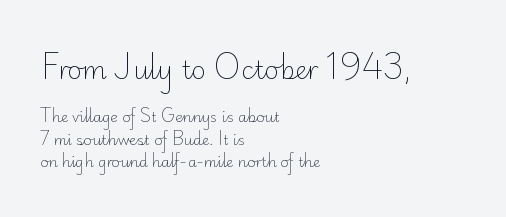
The image shows 25 px text type, upright; set left-aligned, normal line spacing (1.61x), normal letter spacing, not underlined; the first (top) block is 1.79x larger.
